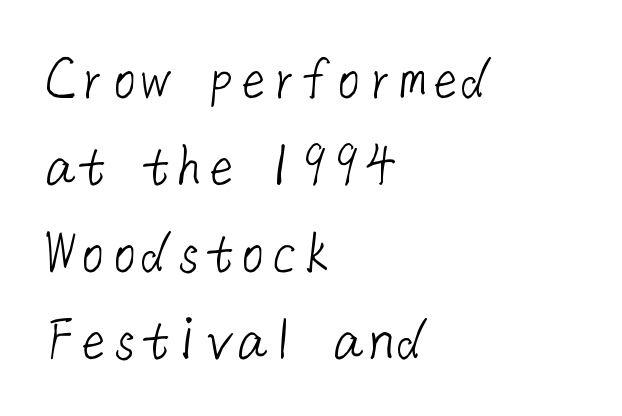
What's the leading like? Ordinary, nothing unusual. Students, note that the glyphs here touch the page at normal intervals. No word sits above an underline. Line beginnings align vertically; line endings do not. Serifs: no, the terminals of the letterforms are clean. Stem width sits at or under what a default text font uses.
